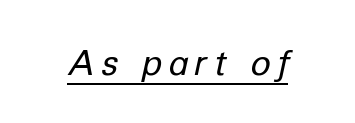
{"italic": "yes", "lean": "right", "slant_degrees": 12, "bold": "no", "weight": "regular", "width": "normal", "stroke_contrast": "low", "x_height": "medium", "monospaced": "no", "underline": "yes", "letter_spacing": "wide", "letter_spacing_em": 0.21, "glyph_px": 34}
